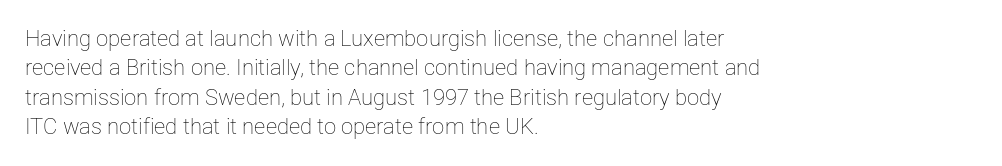
Bare-footed words on every line. Every stem runs plumb, perpendicular to the baseline. The typesetting does not lean heavy: it is not bold. Tracking value appears to be zero — textbook default spacing. The vertical gap from one line to the next is medium.
